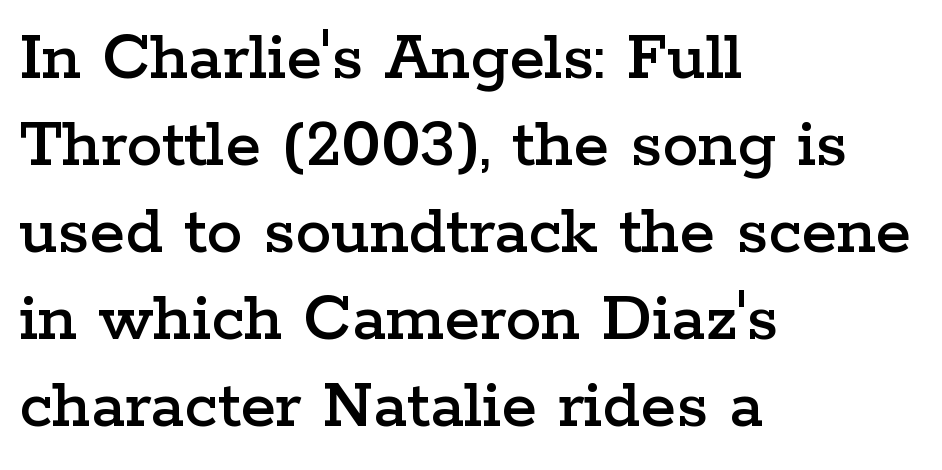
These lines were composed using upright roman letters. The string is rendered with underlining switched off. Look at the bottom of the vertical strokes: they flare into serifs here. The passage shown is typed in a proportional face where columns would drift. The line texture is even and compact thanks to regular tracking. A classic flush-left, rag-right setting is used for this passage.
